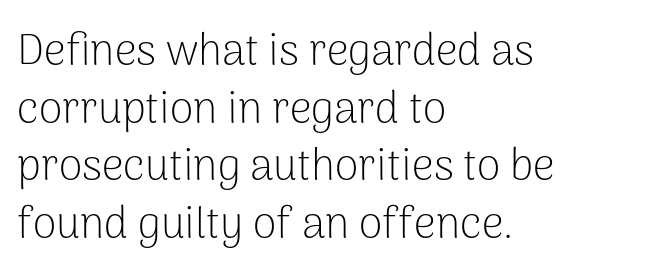
Q: Is the text bold? A: No.
Q: Is the text italic (slanted)? A: No, it is upright.
Q: Is the typeface a serif or a sans-serif typeface? A: Sans-serif.
Q: Is the text underlined? A: No.
Q: How is the paragraph aligned? A: Left-aligned.
Q: Is the spacing between letters normal or unusually wide? A: Normal.
Q: Is the spacing between lines tight, normal or loose? A: Normal.
Q: Width (condensed, normal, or wide)? A: Normal.
Q: Stroke contrast? A: Low.
Q: x-height? A: Medium.
Q: Monospaced? A: No.
